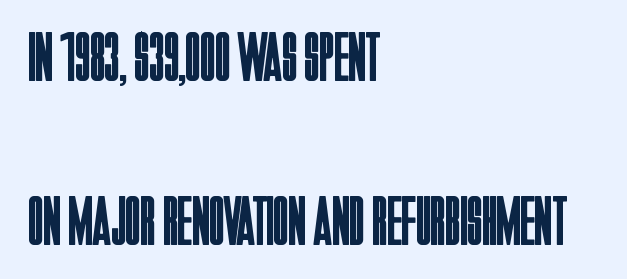
Q: Is the text bold? A: No.
Q: Is the text italic (slanted)? A: No, it is upright.
Q: Is the typeface a serif or a sans-serif typeface? A: Sans-serif.
Q: Is the text underlined? A: No.
Q: How is the paragraph aligned? A: Left-aligned.
Q: Is the spacing between letters normal or unusually wide? A: Normal.
Q: Is the spacing between lines tight, normal or loose? A: Loose.
Q: Width (condensed, normal, or wide)? A: Condensed.
Q: Stroke contrast? A: Low.
Q: x-height? A: Large.
Q: Monospaced? A: No.
